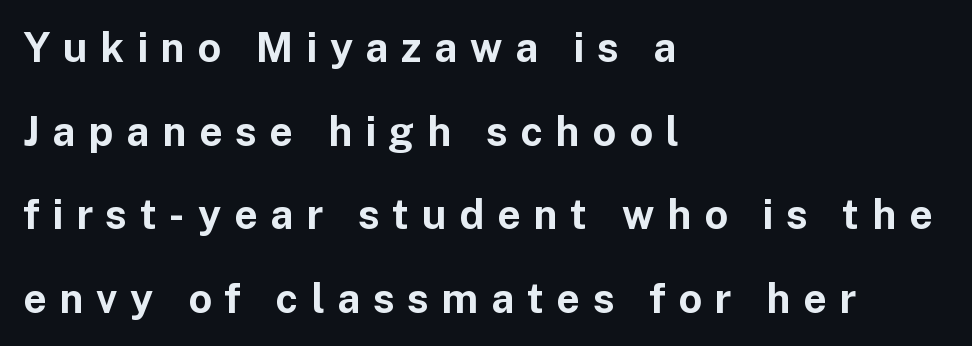
The image shows 41 px bold sans-serif type, upright; set left-aligned, loose line spacing (2.04x), unusually wide letter spacing (+0.31 em), not underlined; low stroke contrast and a medium x-height.
